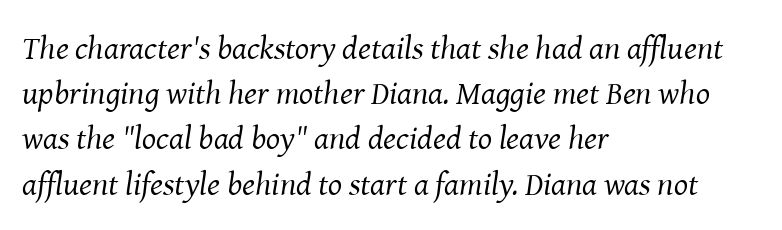
Q: Is the text bold? A: No.
Q: Is the text italic (slanted)? A: Yes, it leans right by about 8 degrees.
Q: Is the typeface a serif or a sans-serif typeface? A: Serif.
Q: Is the text underlined? A: No.
Q: How is the paragraph aligned? A: Left-aligned.
Q: Is the spacing between letters normal or unusually wide? A: Normal.
Q: Is the spacing between lines tight, normal or loose? A: Normal.
Q: Width (condensed, normal, or wide)? A: Normal.
Q: Stroke contrast? A: Medium.
Q: x-height? A: Medium.
Q: Monospaced? A: No.
